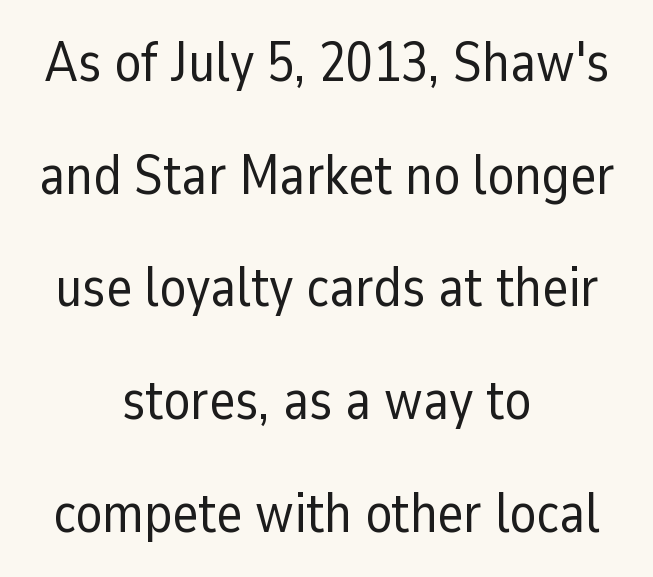
It's the straight-up-and-down kind of type. Beneath every word, the page is bare. Short and long lines alike share a common midpoint. The rendering uses natural spacing where letterforms have individual widths.
